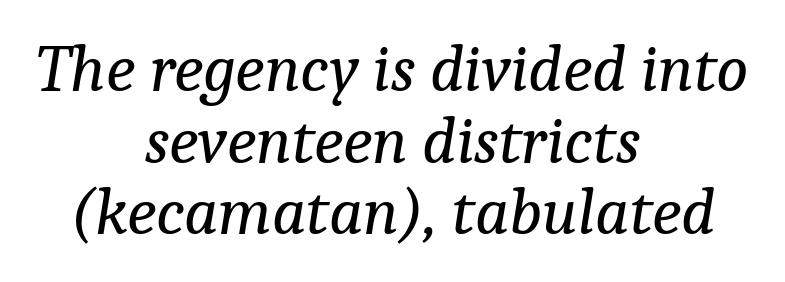
Look at the tracking — it's just the regular setting, nothing added. Little horizontal feet cap the strokes, marking this as serif type. No letter is thick-stroked: the sample isn't bold. The face used here is proportionally spaced, like ordinary book or web type.
